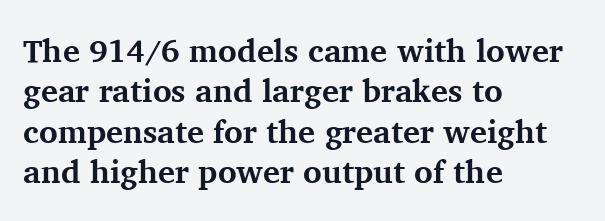
Type style note: has serifs. In CSS terms this would be text-align: left. Tracking value appears to be zero — textbook default spacing. Letters rest on an invisible, unmarked baseline.
